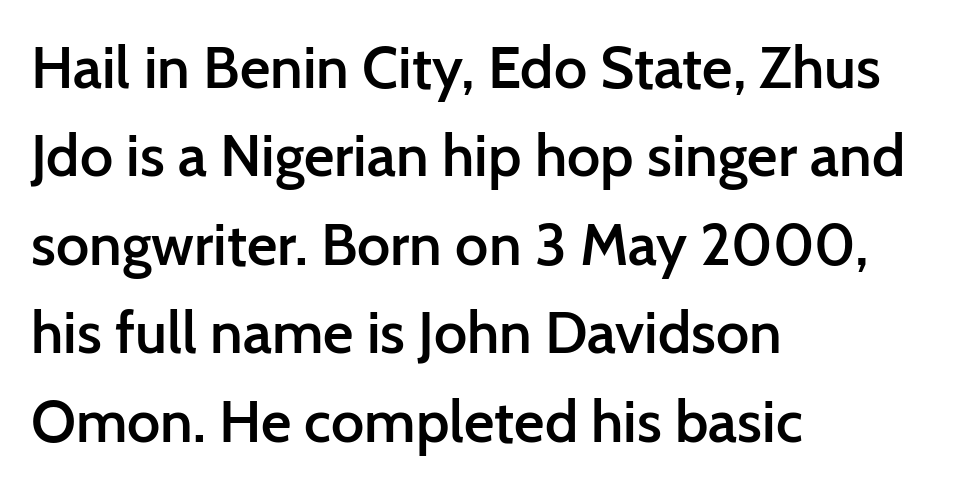
Do the characters align in a grid? No, the font is proportional. Typeset ragged right — the left edge is the straight one. Tracking here is standard; glyphs follow each other at the usual distance. The space beneath each line is pristine and unruled. Firm but not heavy-handed strokes: this text is semibold.
